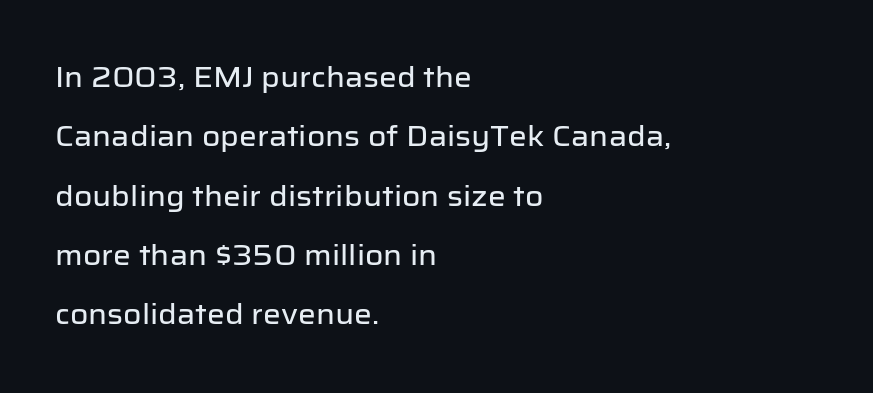
The image shows 28 px sans-serif type, upright; set left-aligned, loose line spacing (2.12x), normal letter spacing, not underlined; low stroke contrast and a medium x-height.
